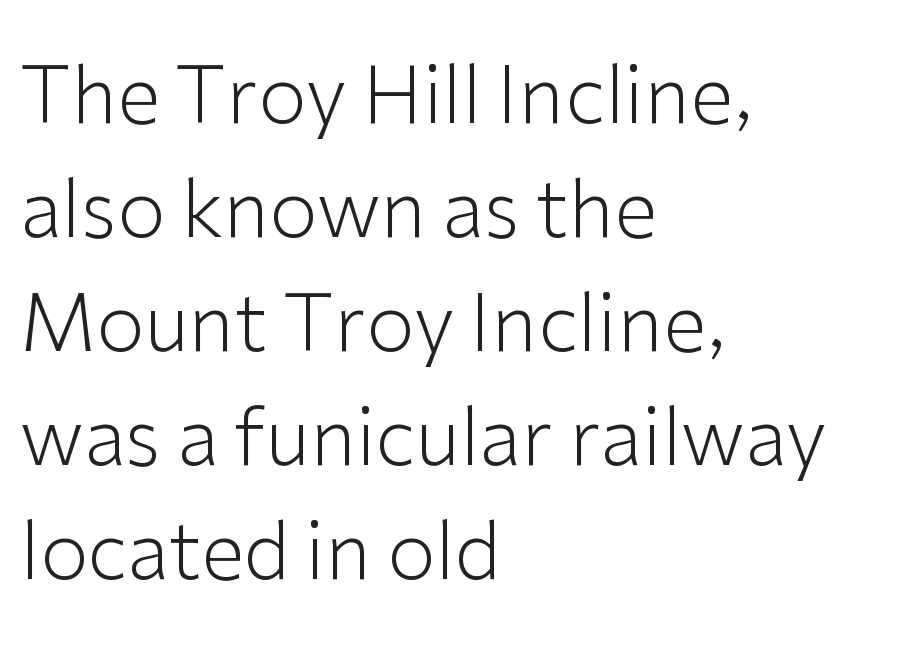
The glyphs in this specimen are sans serif. Nothing unusual about the tracking: characters are spaced as the font intends. Left-aligned paragraph, ragged on the right. No chunkiness to these letters — they're not bold. Horizontal bands of white between lines are of average thickness. The gap between lines stays unmarked.
